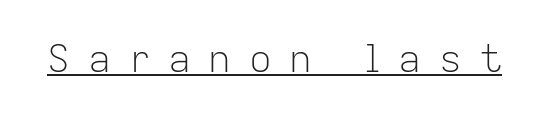
{"serif": "no", "italic": "no", "bold": "no", "weight": "light", "width": "normal", "stroke_contrast": "low", "x_height": "medium", "monospaced": "no", "underline": "yes", "letter_spacing": "wide", "letter_spacing_em": 0.46, "glyph_px": 38}
